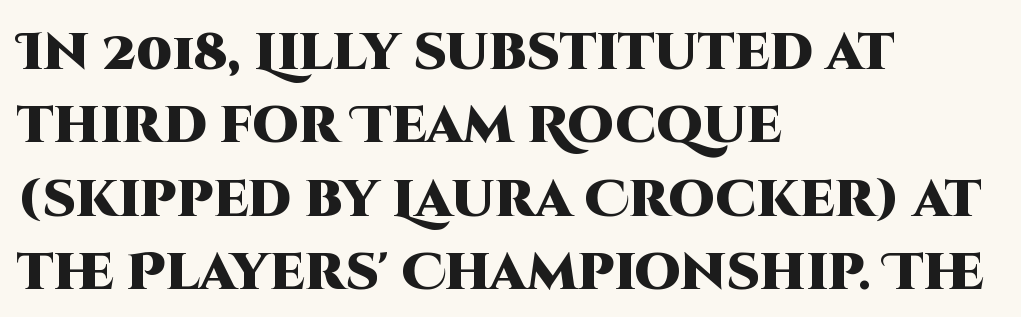
{"serif": "no", "italic": "no", "bold": "yes", "weight": "heavy", "width": "normal", "stroke_contrast": "high", "x_height": "large", "monospaced": "no", "underline": "no", "align": "left", "line_spacing": "normal", "line_spacing_ratio": 1.41, "letter_spacing": "normal", "letter_spacing_em": 0.0, "glyph_px": 52}
